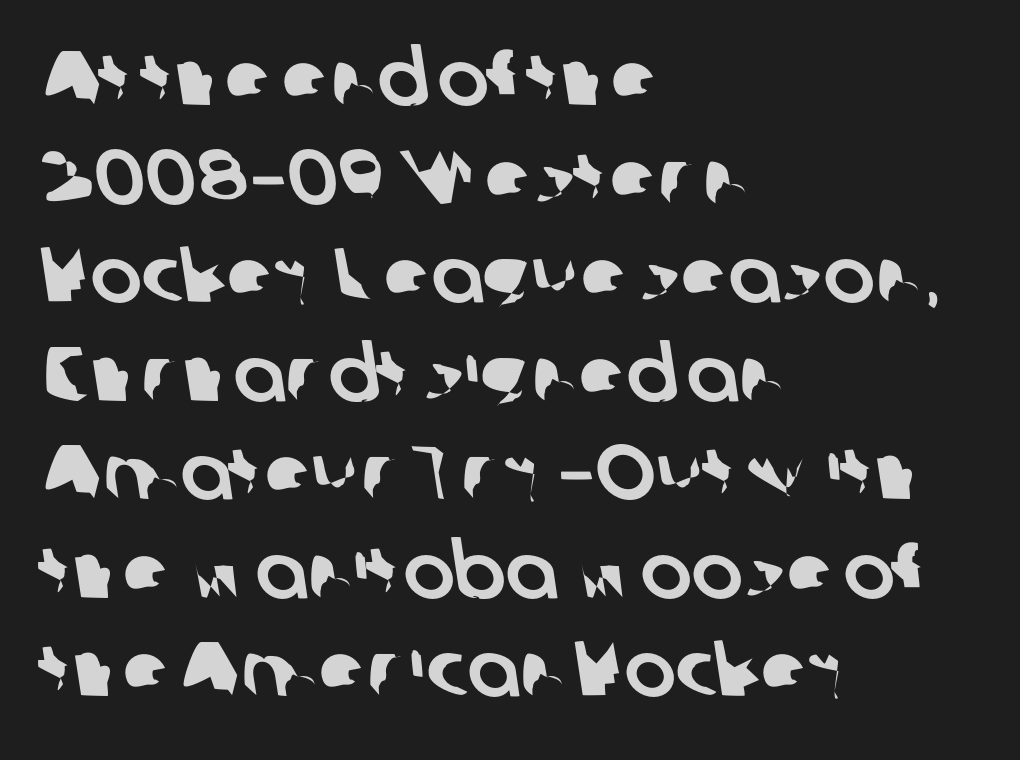
{"serif": "no", "width": "normal", "stroke_contrast": "low", "x_height": "medium", "monospaced": "no", "underline": "no", "align": "left", "line_spacing": "normal", "line_spacing_ratio": 1.28, "letter_spacing": "normal", "letter_spacing_em": 0.0, "glyph_px": 77}
